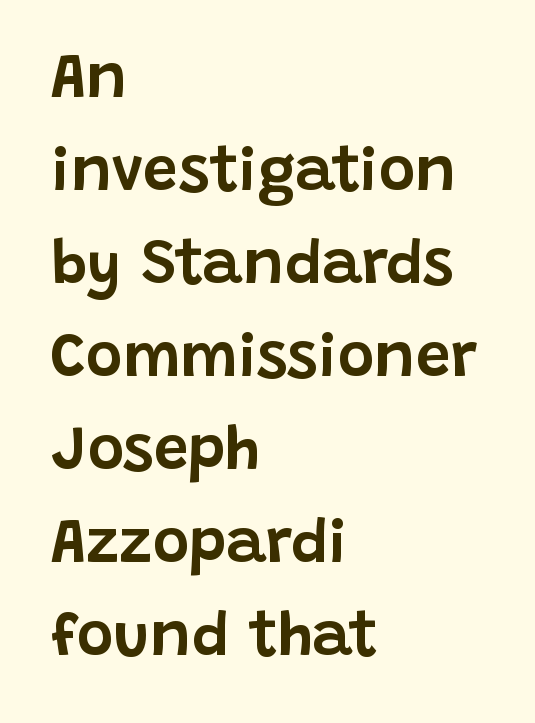
Varying glyph widths throughout — classic text-font behaviour. Normally led — the rows are evenly, conventionally spaced. Typographically, this falls in the sans-serif category. Honestly, the letter spacing is just normal — you wouldn't notice it.
